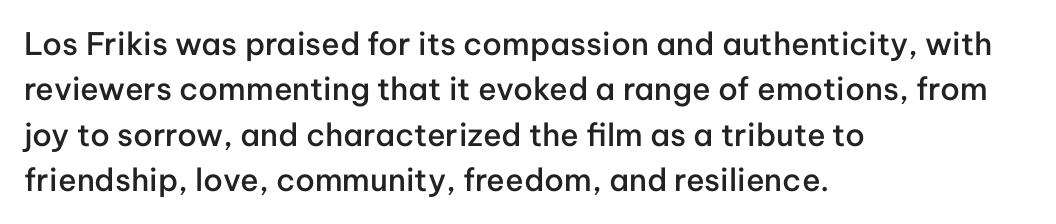
{"serif": "no", "italic": "no", "bold": "semi", "weight": "semibold", "width": "normal", "stroke_contrast": "low", "x_height": "medium", "monospaced": "no", "underline": "no", "align": "left", "line_spacing": "normal", "line_spacing_ratio": 1.46, "letter_spacing": "normal", "letter_spacing_em": 0.0, "glyph_px": 31}
